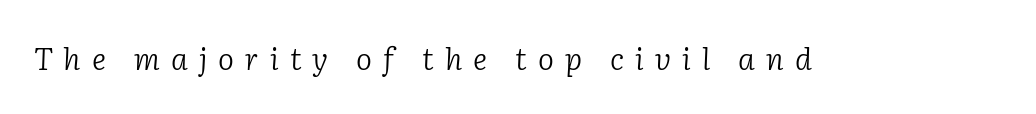
Q: Is the text bold? A: No.
Q: Is the text italic (slanted)? A: Yes, it leans right by about 2 degrees.
Q: Is the typeface a serif or a sans-serif typeface? A: Serif.
Q: Is the text underlined? A: No.
Q: Is the spacing between letters normal or unusually wide? A: Unusually wide.
Q: Width (condensed, normal, or wide)? A: Normal.
Q: Stroke contrast? A: Low.
Q: x-height? A: Medium.
Q: Monospaced? A: No.
